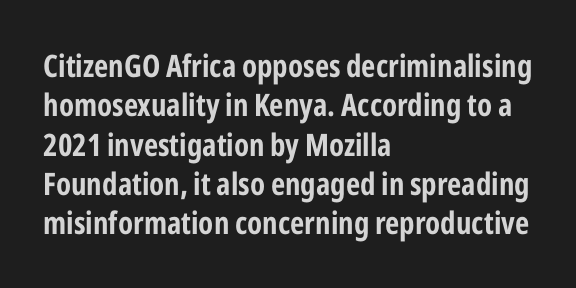
The glyphs in this specimen are sans serif. The rows are spaced the way most documents space them. How are the letters spaced? Ordinarily, with no added tracking. Is this a fixed-width face? No — the glyphs have proportional, varying widths. The string is rendered with underlining switched off. Set as a true bold cut, around the 700 mark.
